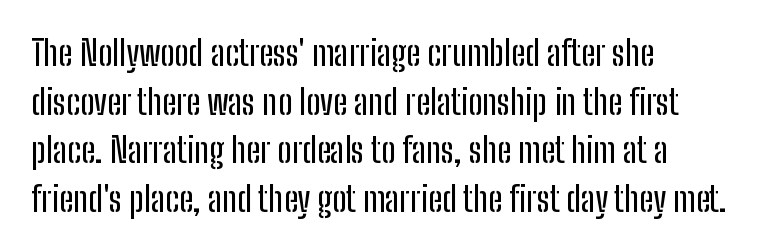
Q: Is the text italic (slanted)? A: No, it is upright.
Q: Is the typeface a serif or a sans-serif typeface? A: Sans-serif.
Q: Is the text underlined? A: No.
Q: How is the paragraph aligned? A: Left-aligned.
Q: Is the spacing between letters normal or unusually wide? A: Normal.
Q: Is the spacing between lines tight, normal or loose? A: Normal.
Q: Width (condensed, normal, or wide)? A: Condensed.
Q: Stroke contrast? A: Low.
Q: x-height? A: Medium.
Q: Monospaced? A: No.
